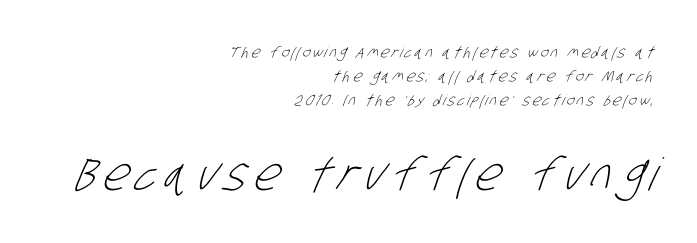
{"serif": "no", "bold": "no", "weight": "light", "width": "condensed", "stroke_contrast": "low", "x_height": "large", "monospaced": "no", "underline": "no", "align": "right", "line_spacing": "normal", "line_spacing_ratio": 1.6, "larger_block": "second", "size_ratio": 3.0, "glyph_px": 45}
